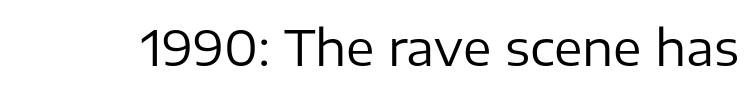
Q: Is the text bold? A: No.
Q: Is the text italic (slanted)? A: No, it is upright.
Q: Is the typeface a serif or a sans-serif typeface? A: Sans-serif.
Q: Is the text underlined? A: No.
Q: Is the spacing between letters normal or unusually wide? A: Normal.
Q: Width (condensed, normal, or wide)? A: Normal.
Q: Stroke contrast? A: Low.
Q: x-height? A: Medium.
Q: Monospaced? A: No.
